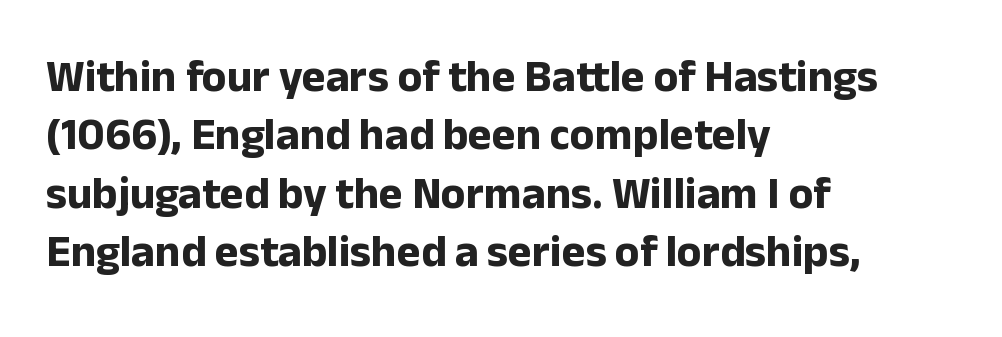
Looks like regular typesetting: each glyph gets only the width it needs. Has an underline been added? It has not. Its strokes are broad and dark, the hallmark of bold type. Font category for this specimen: sans-serif. These lines sit exactly where default settings would place them.
